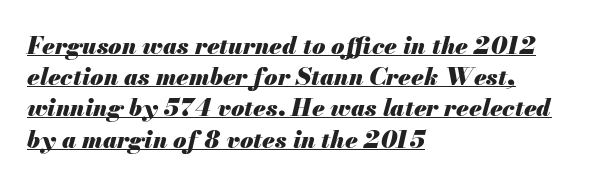
Q: Is the text bold? A: Yes.
Q: Is the text italic (slanted)? A: Yes, it leans right by about 13 degrees.
Q: Is the text underlined? A: Yes.
Q: How is the paragraph aligned? A: Left-aligned.
Q: Is the spacing between letters normal or unusually wide? A: Normal.
Q: Is the spacing between lines tight, normal or loose? A: Normal.
